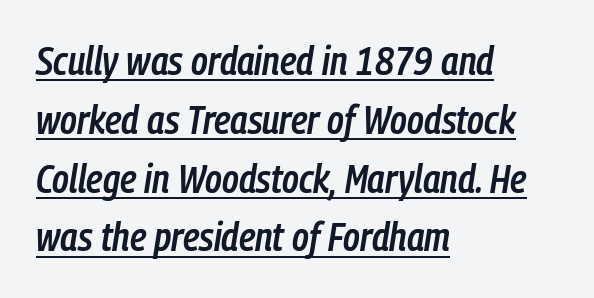
The image shows 40 px semibold, condensed type, italic (leaning right); set left-aligned, normal line spacing (1.47x), normal letter spacing, underlined; low stroke contrast and a medium x-height.
